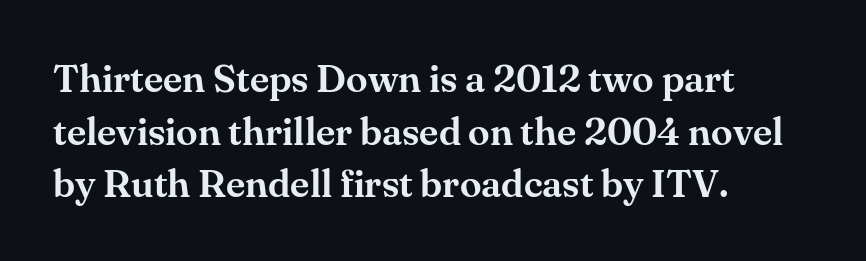
Q: Is the text italic (slanted)? A: No, it is upright.
Q: Is the typeface a serif or a sans-serif typeface? A: Serif.
Q: Is the text underlined? A: No.
Q: How is the paragraph aligned? A: Left-aligned.
Q: Is the spacing between letters normal or unusually wide? A: Normal.
Q: Is the spacing between lines tight, normal or loose? A: Normal.
Q: Width (condensed, normal, or wide)? A: Normal.
Q: Stroke contrast? A: Medium.
Q: x-height? A: Small.
Q: Monospaced? A: No.
